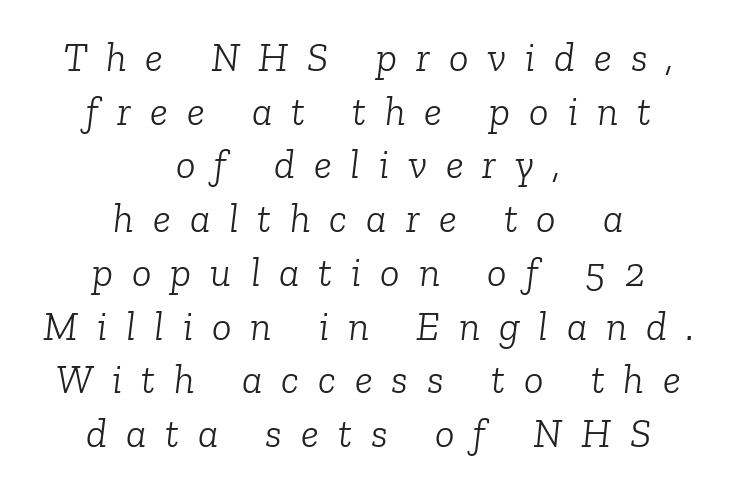
The image shows 41 px light serif type, italic (leaning right); set centered, normal line spacing (1.31x), unusually wide letter spacing (+0.46 em), not underlined; low stroke contrast and a medium x-height.
